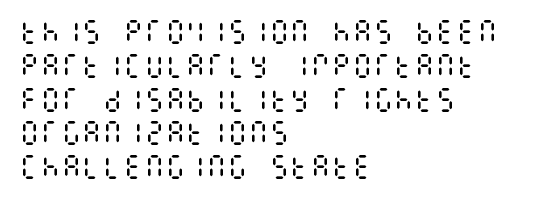
Descenders are the only things crossing below the line. Vertical strokes here are truly vertical. Compared with typical paragraphs, the rows here are spaced about the same. The setting favours the left margin, as ordinary paragraphs usually do.
